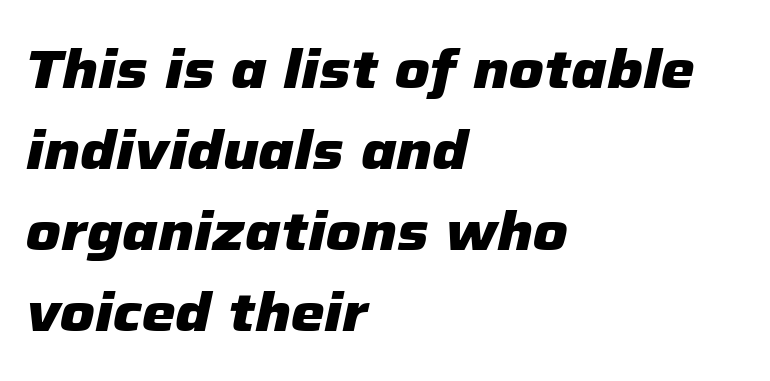
{"italic": "yes", "lean": "right", "slant_degrees": 12, "bold": "yes", "weight": "heavy", "width": "normal", "stroke_contrast": "low", "x_height": "medium", "monospaced": "no", "underline": "no", "align": "left", "line_spacing": "normal", "line_spacing_ratio": 1.5, "letter_spacing": "normal", "letter_spacing_em": 0.0, "glyph_px": 54}
